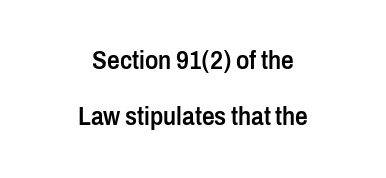
{"italic": "no", "bold": "semi", "underline": "no", "align": "center", "line_spacing": "loose", "line_spacing_ratio": 2.23, "letter_spacing": "normal", "letter_spacing_em": 0.0, "glyph_px": 25}
